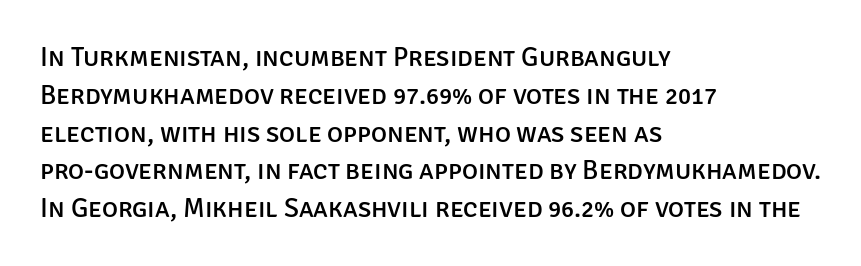
Q: Is the text italic (slanted)? A: No, it is upright.
Q: Is the text underlined? A: No.
Q: How is the paragraph aligned? A: Left-aligned.
Q: Is the spacing between letters normal or unusually wide? A: Normal.
Q: Is the spacing between lines tight, normal or loose? A: Normal.
